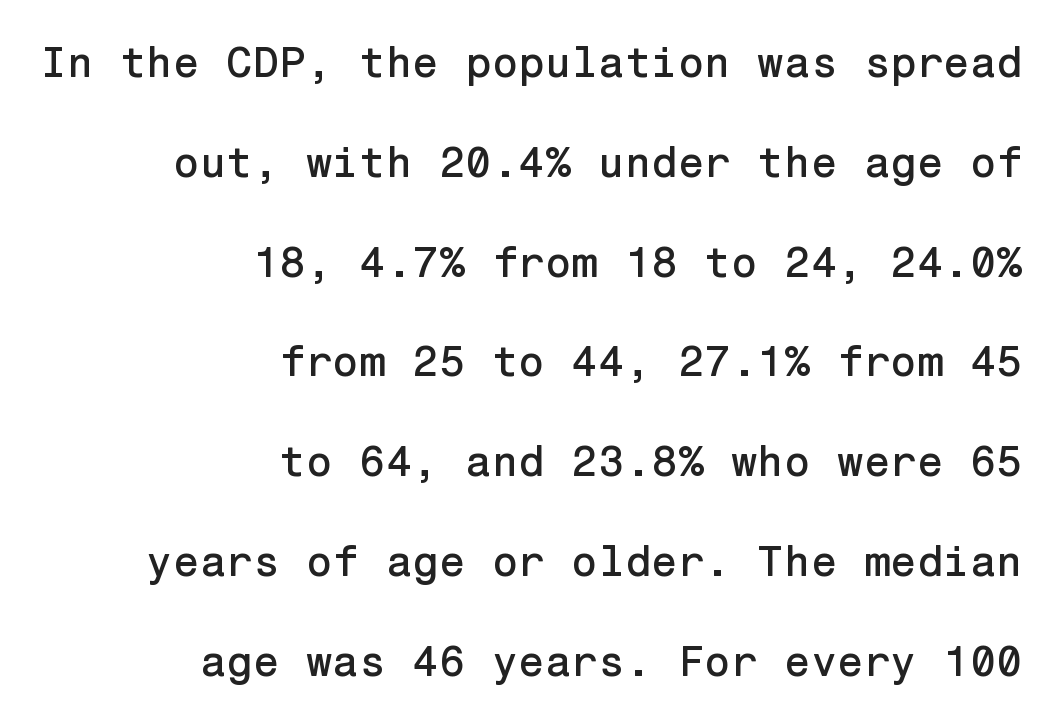
{"serif": "no", "italic": "no", "width": "normal", "stroke_contrast": "low", "x_height": "medium", "underline": "no", "align": "right", "line_spacing": "loose", "line_spacing_ratio": 2.32, "letter_spacing": "normal", "letter_spacing_em": 0.0, "glyph_px": 43}
